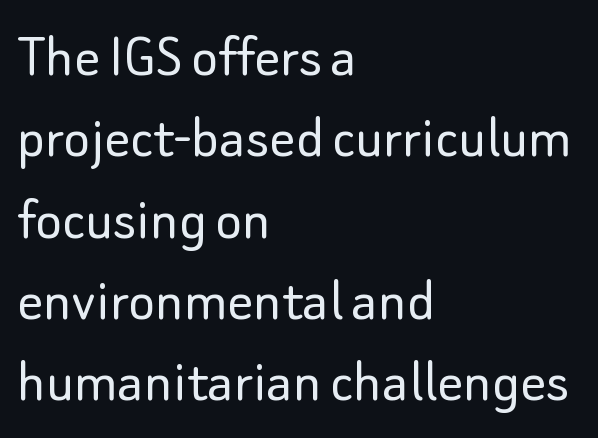
The image shows 64 px light sans-serif type, upright; set left-aligned, normal line spacing (1.27x), normal letter spacing, not underlined; low stroke contrast and a small x-height.
